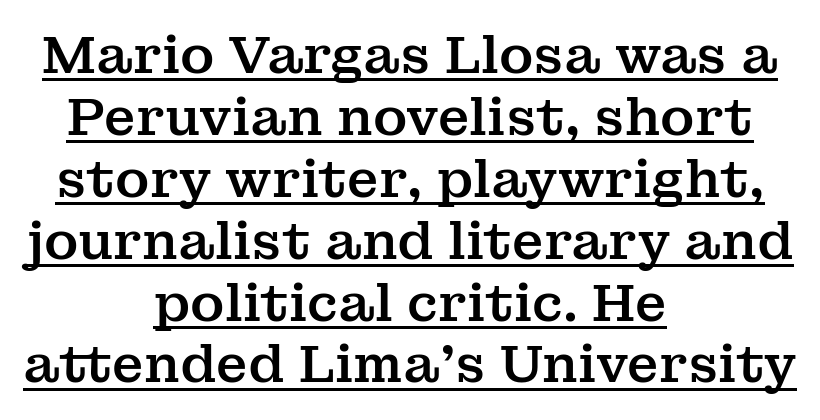
The image shows 52 px serif type, upright; set centered, line spacing 1.19x, normal letter spacing, underlined; medium stroke contrast and a medium x-height.
